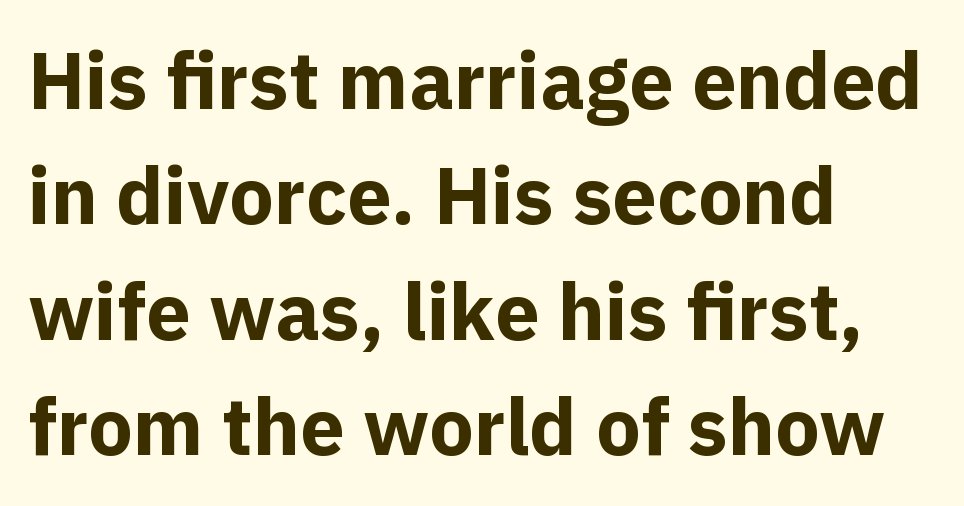
Do the characters align in a grid? No, the font is proportional. Glyph-to-glyph distance matches everyday printed text. Plenty of ink on the page — the face is bold. A roman cut, with each character standing at attention.
